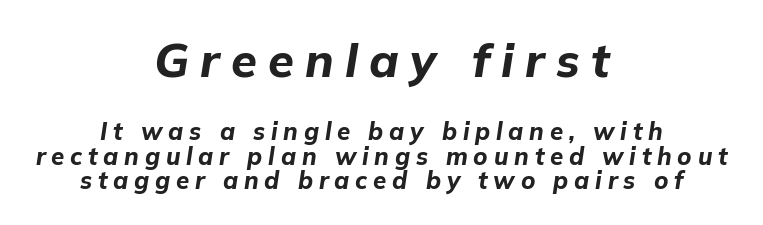
The image shows 47 px bold type, italic (leaning right); set centered, tight line spacing (1.03x), unusually wide letter spacing (+0.24 em), not underlined; the first (top) block is 1.96x larger; low stroke contrast and a medium x-height.
